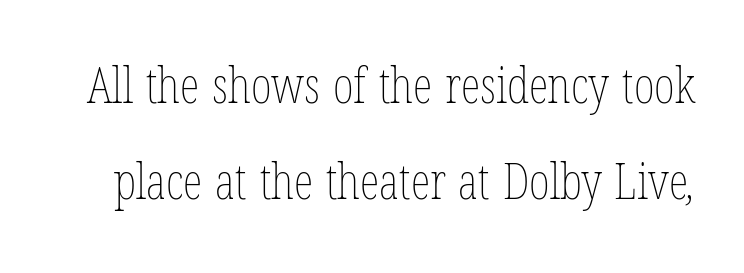
{"bold": "no", "weight": "thin", "width": "condensed", "stroke_contrast": "low", "x_height": "medium", "monospaced": "no", "underline": "no", "line_spacing": "loose", "line_spacing_ratio": 1.92, "letter_spacing": "normal", "letter_spacing_em": 0.0, "glyph_px": 50}
